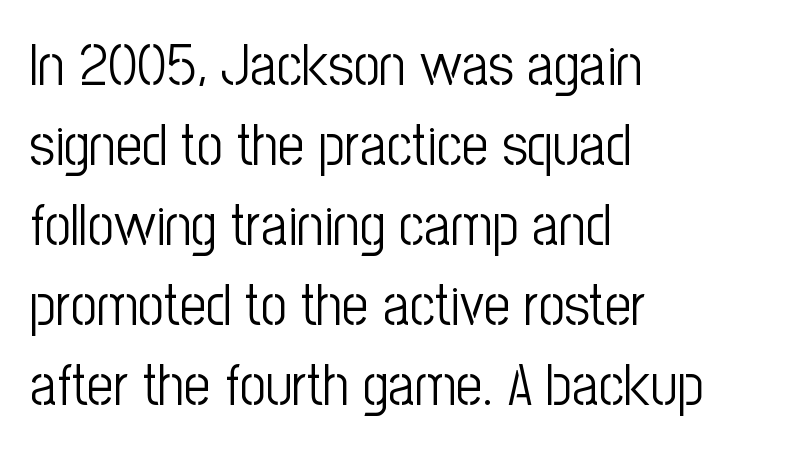
Q: Is the text bold? A: No.
Q: Is the text italic (slanted)? A: No, it is upright.
Q: Is the typeface a serif or a sans-serif typeface? A: Sans-serif.
Q: Is the text underlined? A: No.
Q: How is the paragraph aligned? A: Left-aligned.
Q: Is the spacing between letters normal or unusually wide? A: Normal.
Q: Is the spacing between lines tight, normal or loose? A: Normal.
Q: Width (condensed, normal, or wide)? A: Condensed.
Q: Stroke contrast? A: Low.
Q: x-height? A: Medium.
Q: Monospaced? A: No.
